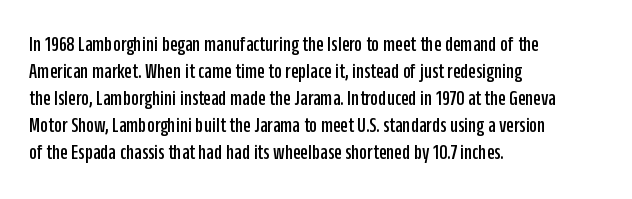
The horizontal fit of the characters is conventional and even. The typesetter chose a ragged-right arrangement here. Upright lettering throughout. The specimen omits any rule beneath the text block's lines.
